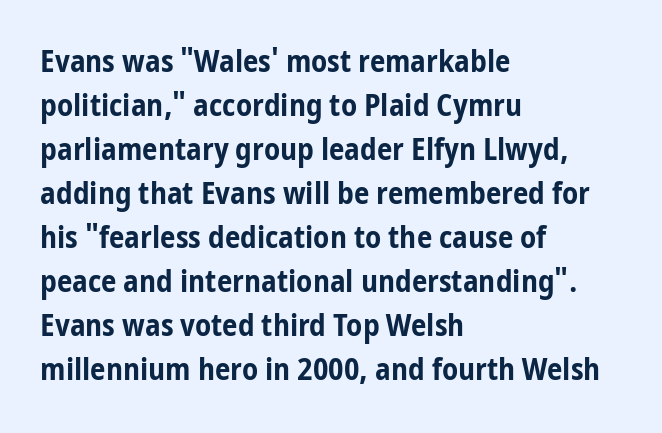
{"serif": "no", "italic": "no", "bold": "yes", "weight": "bold", "width": "condensed", "stroke_contrast": "low", "x_height": "medium", "monospaced": "no", "underline": "no", "align": "left", "line_spacing": "normal", "line_spacing_ratio": 1.42, "letter_spacing": "normal", "letter_spacing_em": 0.0, "glyph_px": 31}
